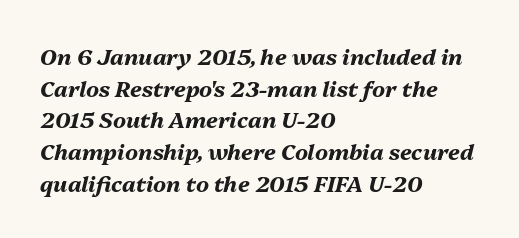
{"italic": "yes", "lean": "right", "slant_degrees": 13, "bold": "yes", "underline": "no", "align": "left", "line_spacing": "normal", "line_spacing_ratio": 1.44, "letter_spacing": "normal", "letter_spacing_em": 0.0, "glyph_px": 22}
